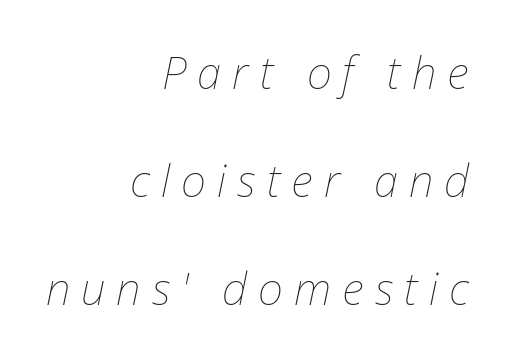
Notice the wide empty band between every row — that's loose leading. The characters are drawn with everyday or finer stroke widths. A typesetter would mark this as italic. Does the copy run flush right? Yes — the right margin is perfectly even.
